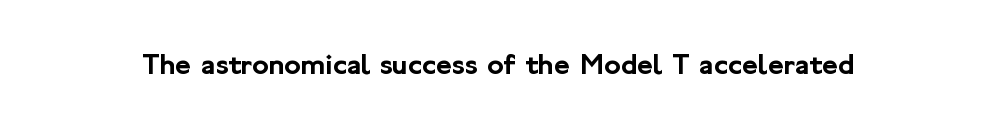
Italic? Not at all — the glyphs are vertical. Descender tails drop into unmarked territory. The glyphs in this specimen are sans serif. Spacing between characters is what you'd get straight out of the box.
